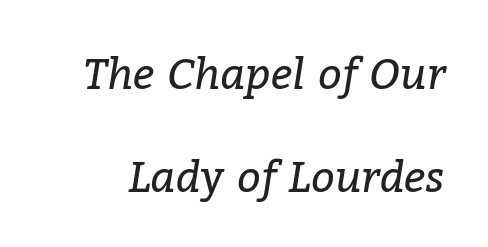
{"serif": "yes", "italic": "yes", "lean": "right", "slant_degrees": 9, "bold": "no", "weight": "regular", "width": "normal", "stroke_contrast": "low", "x_height": "medium", "monospaced": "no", "underline": "no", "line_spacing": "loose", "line_spacing_ratio": 2.45, "letter_spacing": "normal", "letter_spacing_em": 0.0, "glyph_px": 42}
